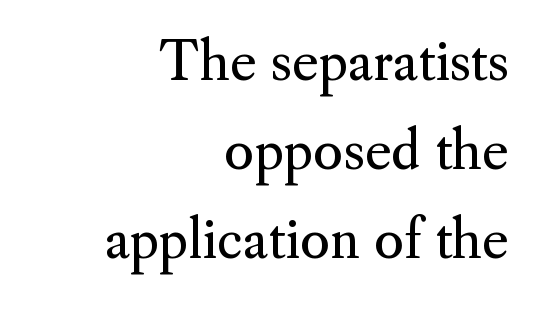
The image shows 51 px regular-weight serif type, upright; set right-aligned, line spacing 1.75x, normal letter spacing, not underlined; medium stroke contrast and a small x-height.
